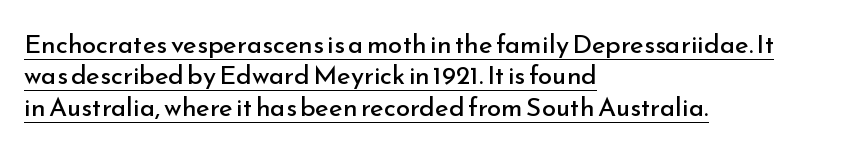
Q: Is the text bold? A: No.
Q: Is the text italic (slanted)? A: No, it is upright.
Q: Is the text underlined? A: Yes.
Q: How is the paragraph aligned? A: Left-aligned.
Q: Is the spacing between letters normal or unusually wide? A: Normal.
